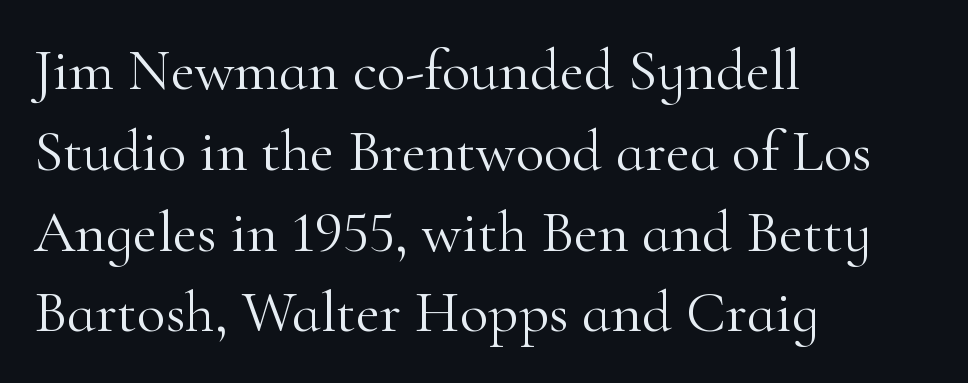
{"serif": "yes", "italic": "no", "bold": "no", "weight": "light", "width": "normal", "stroke_contrast": "high", "x_height": "small", "monospaced": "no", "underline": "no", "align": "left", "line_spacing": "normal", "line_spacing_ratio": 1.37, "letter_spacing": "normal", "letter_spacing_em": 0.0, "glyph_px": 59}
